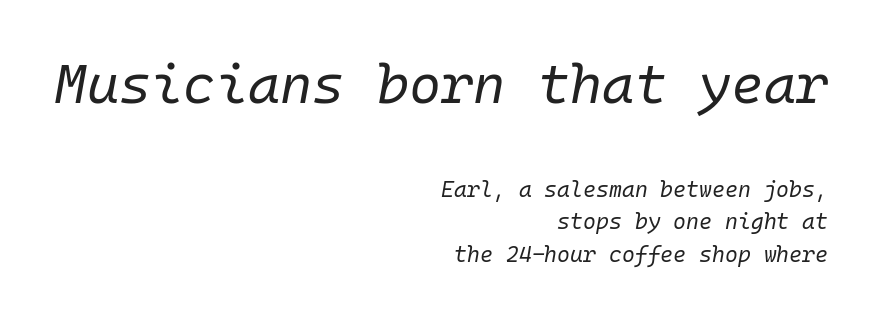
{"italic": "yes", "lean": "right", "slant_degrees": 10, "bold": "no", "weight": "regular", "width": "normal", "stroke_contrast": "low", "x_height": "medium", "monospaced": "yes", "underline": "no", "align": "right", "line_spacing": "normal", "line_spacing_ratio": 1.47, "letter_spacing": "normal", "letter_spacing_em": 0.0, "larger_block": "first", "size_ratio": 2.5, "glyph_px": 55}
